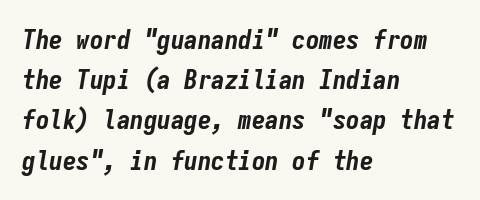
The image shows 27 px bold type, italic (leaning right); set left-aligned, normal line spacing (1.49x), normal letter spacing, not underlined.
